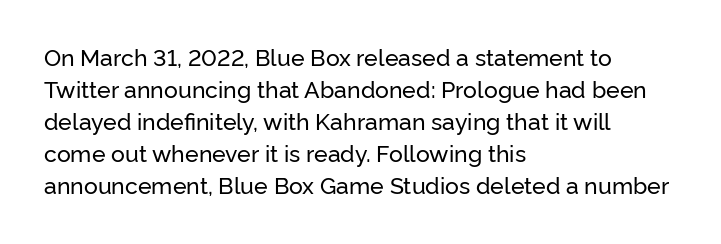
These lines are set flush left with a ragged right edge. Nope, not italic — everything's standing straight. Observe the ordinary spacing: letters are neighbours, not strangers. Vertically, the passage feels balanced, rows spaced as you'd expect. Has an underline been added? It has not.
